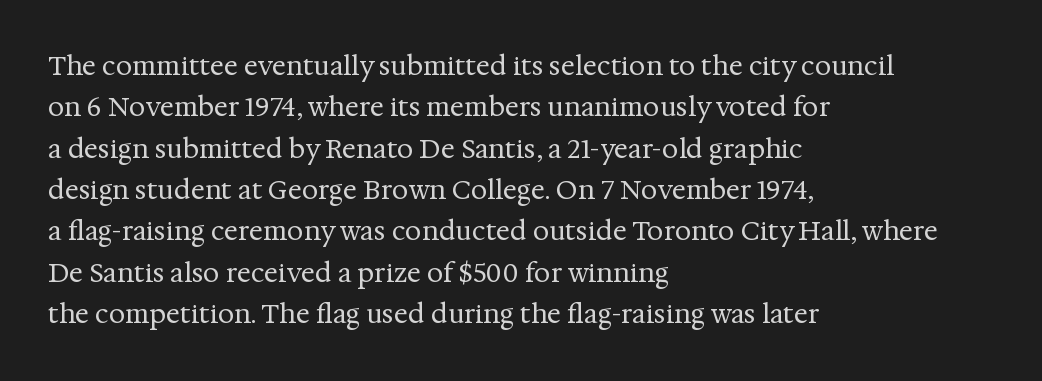
Q: Is the text bold? A: No.
Q: Is the text italic (slanted)? A: No, it is upright.
Q: Is the text underlined? A: No.
Q: How is the paragraph aligned? A: Left-aligned.
Q: Is the spacing between letters normal or unusually wide? A: Normal.
Q: Is the spacing between lines tight, normal or loose? A: Normal.
